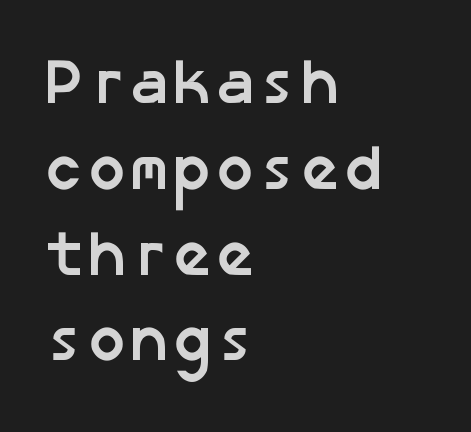
Q: Is the text bold? A: Yes.
Q: Is the typeface a serif or a sans-serif typeface? A: Sans-serif.
Q: Is the text underlined? A: No.
Q: How is the paragraph aligned? A: Left-aligned.
Q: Is the spacing between letters normal or unusually wide? A: Normal.
Q: Is the spacing between lines tight, normal or loose? A: Normal.
Q: Width (condensed, normal, or wide)? A: Normal.
Q: Stroke contrast? A: Low.
Q: x-height? A: Medium.
